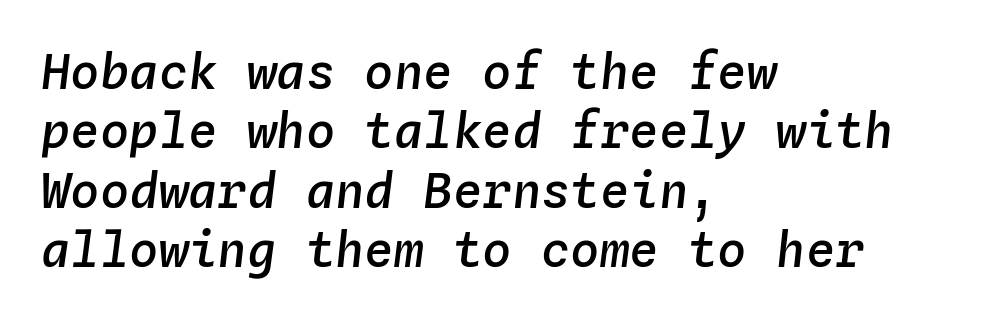
{"italic": "yes", "lean": "right", "slant_degrees": 4, "bold": "semi", "weight": "semibold", "width": "normal", "stroke_contrast": "low", "x_height": "medium", "monospaced": "yes", "underline": "no", "align": "left", "line_spacing_ratio": 1.21, "letter_spacing": "normal", "letter_spacing_em": 0.0, "glyph_px": 49}
